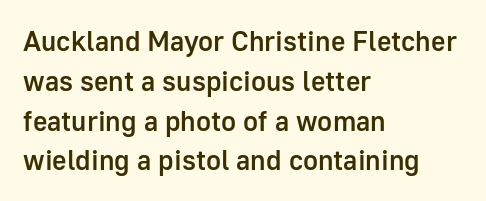
{"serif": "no", "italic": "no", "bold": "semi", "weight": "semibold", "width": "normal", "stroke_contrast": "low", "x_height": "medium", "monospaced": "no", "underline": "no", "align": "left", "line_spacing": "normal", "line_spacing_ratio": 1.42, "letter_spacing": "normal", "letter_spacing_em": 0.0, "glyph_px": 28}
